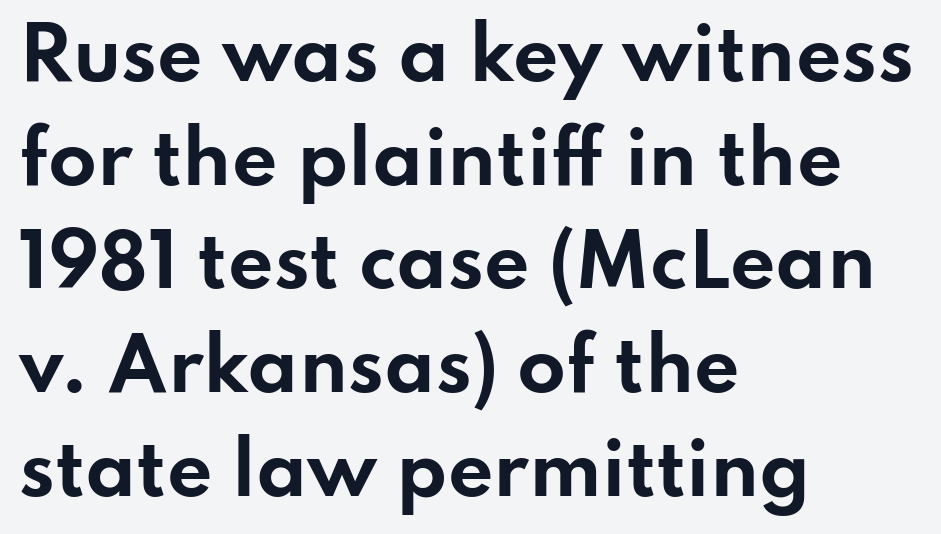
Q: Is the text bold? A: Yes.
Q: Is the text italic (slanted)? A: No, it is upright.
Q: Is the typeface a serif or a sans-serif typeface? A: Sans-serif.
Q: Is the text underlined? A: No.
Q: How is the paragraph aligned? A: Left-aligned.
Q: Is the spacing between letters normal or unusually wide? A: Normal.
Q: Is the spacing between lines tight, normal or loose? A: Normal.
Q: Width (condensed, normal, or wide)? A: Wide.
Q: Stroke contrast? A: Low.
Q: x-height? A: Small.
Q: Monospaced? A: No.
